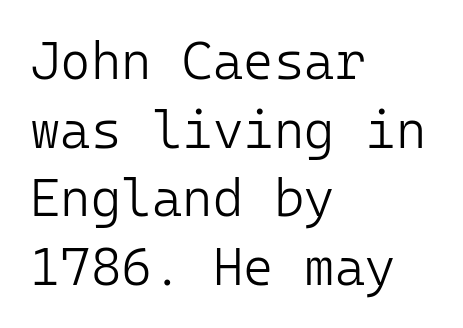
The image shows 52 px light sans-serif type, upright, monospaced; set left-aligned, normal line spacing (1.32x), normal letter spacing, not underlined; low stroke contrast and a medium x-height.
